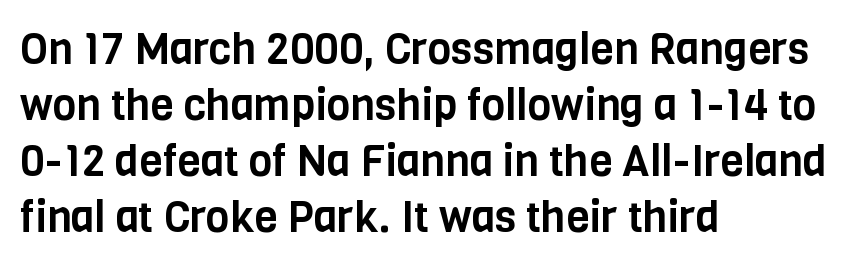
Q: Is the text italic (slanted)? A: No, it is upright.
Q: Is the typeface a serif or a sans-serif typeface? A: Sans-serif.
Q: Is the text underlined? A: No.
Q: How is the paragraph aligned? A: Left-aligned.
Q: Is the spacing between letters normal or unusually wide? A: Normal.
Q: Is the spacing between lines tight, normal or loose? A: Normal.
Q: Width (condensed, normal, or wide)? A: Condensed.
Q: Stroke contrast? A: Low.
Q: x-height? A: Large.
Q: Monospaced? A: No.
